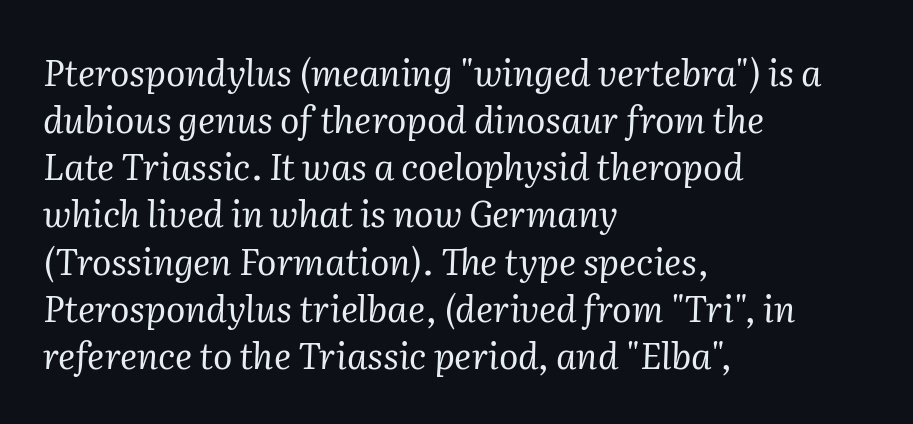
Q: Is the text bold? A: No.
Q: Is the text italic (slanted)? A: Yes, it leans right by about 2 degrees.
Q: Is the typeface a serif or a sans-serif typeface? A: Serif.
Q: Is the text underlined? A: No.
Q: How is the paragraph aligned? A: Left-aligned.
Q: Is the spacing between letters normal or unusually wide? A: Normal.
Q: Is the spacing between lines tight, normal or loose? A: Normal.
Q: Width (condensed, normal, or wide)? A: Normal.
Q: Stroke contrast? A: Medium.
Q: x-height? A: Medium.
Q: Monospaced? A: No.
